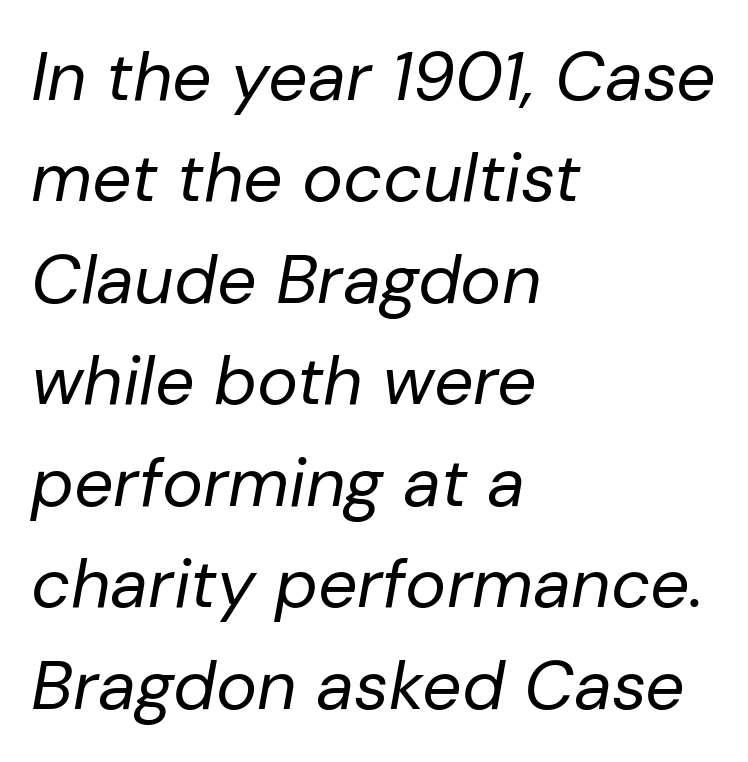
{"italic": "yes", "lean": "right", "slant_degrees": 10, "bold": "no", "weight": "regular", "width": "normal", "stroke_contrast": "low", "x_height": "medium", "monospaced": "no", "underline": "no", "align": "left", "line_spacing": "normal", "line_spacing_ratio": 1.47, "letter_spacing": "normal", "letter_spacing_em": 0.0, "glyph_px": 69}
